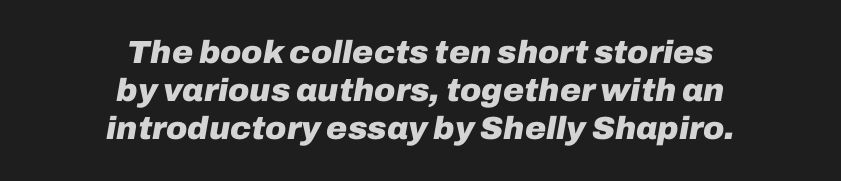
{"italic": "yes", "lean": "right", "slant_degrees": 10, "bold": "yes", "weight": "heavy", "width": "normal", "stroke_contrast": "low", "x_height": "medium", "monospaced": "no", "underline": "no", "align": "center", "line_spacing_ratio": 1.19, "letter_spacing": "normal", "letter_spacing_em": 0.0, "glyph_px": 32}
